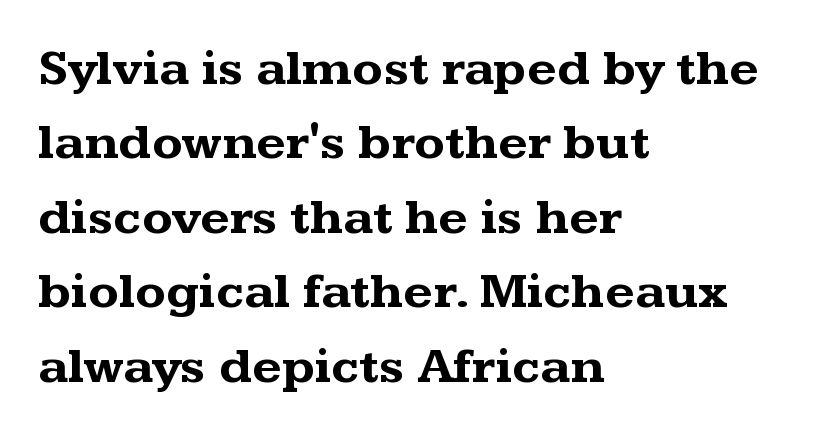
Q: Is the text bold? A: Yes.
Q: Is the text italic (slanted)? A: No, it is upright.
Q: Is the typeface a serif or a sans-serif typeface? A: Serif.
Q: Is the text underlined? A: No.
Q: How is the paragraph aligned? A: Left-aligned.
Q: Is the spacing between letters normal or unusually wide? A: Normal.
Q: Is the spacing between lines tight, normal or loose? A: Normal.
Q: Width (condensed, normal, or wide)? A: Wide.
Q: Stroke contrast? A: Medium.
Q: x-height? A: Medium.
Q: Monospaced? A: No.
